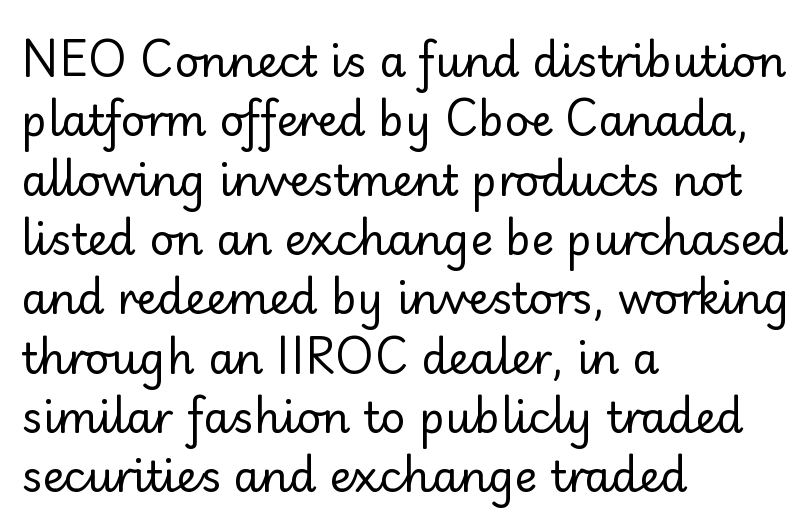
{"serif": "no", "italic": "no", "bold": "no", "weight": "regular", "width": "normal", "stroke_contrast": "low", "x_height": "small", "monospaced": "no", "underline": "no", "align": "left", "line_spacing": "normal", "line_spacing_ratio": 1.38, "letter_spacing": "normal", "letter_spacing_em": 0.0, "glyph_px": 43}
